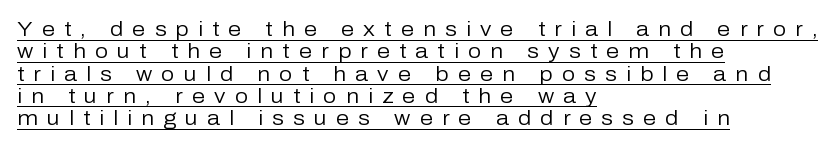
Visually the block forms a straight wall on the left and a jagged coastline on the right. You could only call the tracking loose — the letters float apart. Underline: present. Rendered with straight, roman letterforms.
